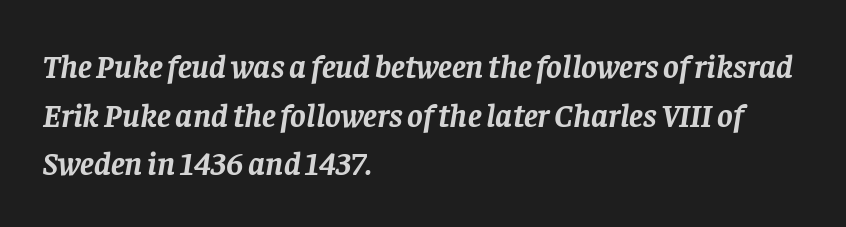
The paragraph has a hard left edge and a soft right edge. If you measured baseline to baseline, you'd find a middling distance. Quick note: underline off. I'd describe the lettering as bold — thick and assertive. The face used here has a pronounced slope to its letters. These lines keep a tight, regular rhythm from letter to letter.
